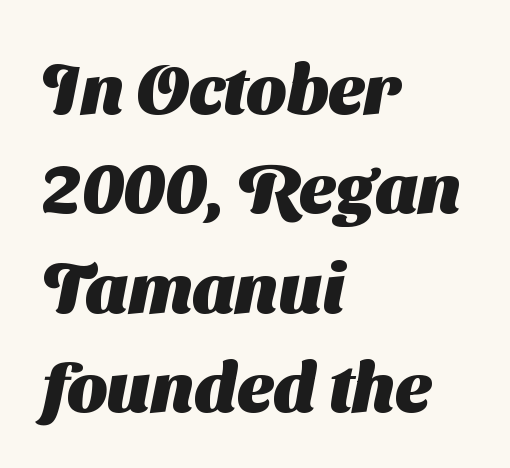
Q: Is the text bold? A: Yes.
Q: Is the typeface a serif or a sans-serif typeface? A: Sans-serif.
Q: Is the text underlined? A: No.
Q: How is the paragraph aligned? A: Left-aligned.
Q: Is the spacing between letters normal or unusually wide? A: Normal.
Q: Is the spacing between lines tight, normal or loose? A: Normal.
Q: Width (condensed, normal, or wide)? A: Normal.
Q: Stroke contrast? A: Medium.
Q: x-height? A: Medium.
Q: Monospaced? A: No.
